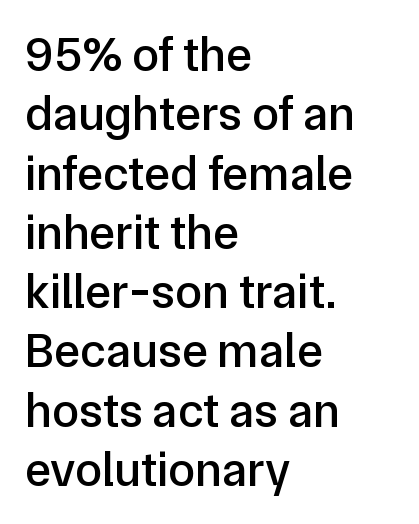
The image shows 49 px sans-serif type, upright; set left-aligned, line spacing 1.21x, normal letter spacing, not underlined; low stroke contrast and a medium x-height.
